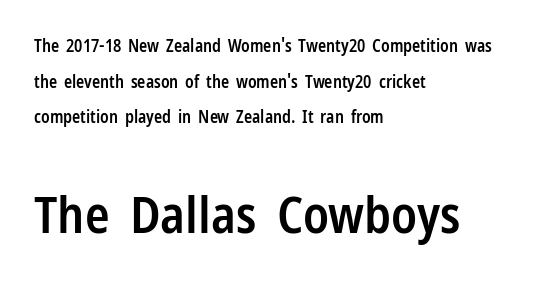
Q: Is the text bold? A: Semi-bold.
Q: Is the text italic (slanted)? A: No, it is upright.
Q: Is the typeface a serif or a sans-serif typeface? A: Sans-serif.
Q: Is the text underlined? A: No.
Q: How is the paragraph aligned? A: Left-aligned.
Q: Is the spacing between letters normal or unusually wide? A: Normal.
Q: Is the spacing between lines tight, normal or loose? A: Loose.
Q: Which block of text is set in a larger size, the first (top) or the second (bottom)? A: The second (bottom) one.
Q: Width (condensed, normal, or wide)? A: Condensed.
Q: Stroke contrast? A: Low.
Q: x-height? A: Medium.
Q: Monospaced? A: No.
